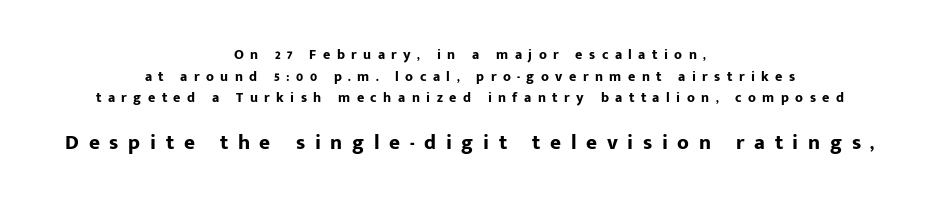
Summary of weight: heavy, a full bold. The tracking jumps out immediately: characters are airy and widely separated. This block has exactly the height ordinary leading produces. A roman cut, with each character standing at attention. In this sample the second text group is rendered at the bigger scale. A centered setting, common on invitations and titles, is used for this passage.
